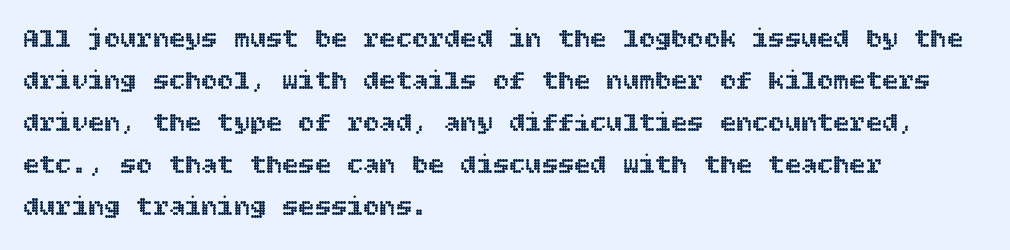
Quick note: underline off. The typesetter chose a ragged-right arrangement here. Posture: straight, roman, zero tilt. Leading: standard. Words appear dense and cohesive because spacing is normal.
